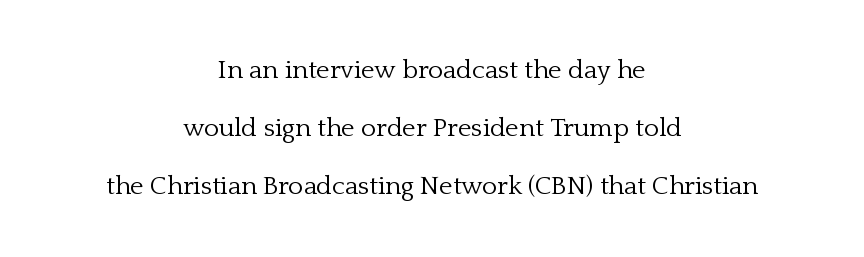
Regarding leading, the lines here are spaced well apart. Short and long lines alike share a common midpoint. The weight tops out at a normal text grade. Plain, unruled lines of type.
